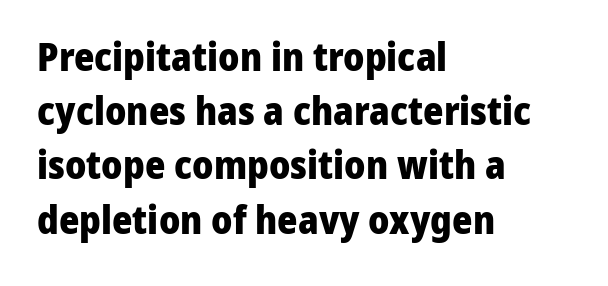
Observe the absence of serifs on each vertical stroke in this sample. A student would call this left alignment; a typographer would say flush left, rag right. Note the varied advance widths — an 'i' is clearly narrower than an 'm'. Rendered with straight, roman letterforms. Characters follow at the spacing the type designer built in. Heft: maximum for text — a bold.
